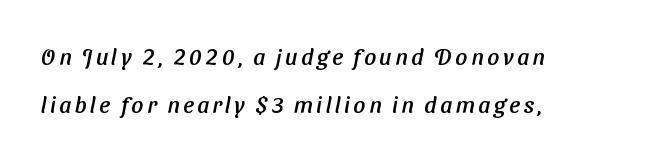
Anything drawn beneath the words? Only blank space. Does the leading feel generous? Absolutely, it's lavish. Left-aligned paragraph, ragged on the right.
